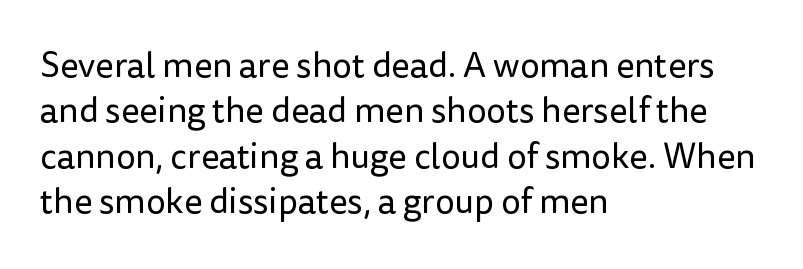
Q: Is the text bold? A: No.
Q: Is the text italic (slanted)? A: No, it is upright.
Q: Is the typeface a serif or a sans-serif typeface? A: Sans-serif.
Q: Is the text underlined? A: No.
Q: How is the paragraph aligned? A: Left-aligned.
Q: Is the spacing between letters normal or unusually wide? A: Normal.
Q: Is the spacing between lines tight, normal or loose? A: Normal.
Q: Width (condensed, normal, or wide)? A: Normal.
Q: Stroke contrast? A: Low.
Q: x-height? A: Medium.
Q: Monospaced? A: No.
